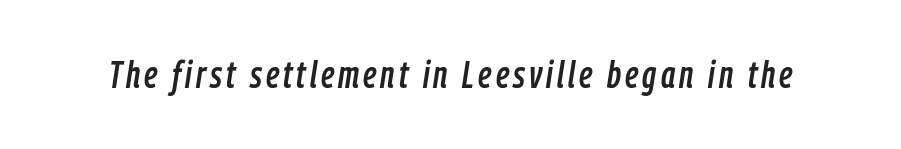
The image shows 37 px condensed type, italic (leaning right); set not underlined; low stroke contrast and a medium x-height.
